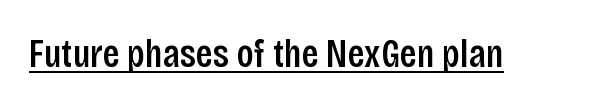
Q: Is the text bold? A: Semi-bold.
Q: Is the text italic (slanted)? A: No, it is upright.
Q: Is the typeface a serif or a sans-serif typeface? A: Sans-serif.
Q: Is the text underlined? A: Yes.
Q: Is the spacing between letters normal or unusually wide? A: Normal.
Q: Width (condensed, normal, or wide)? A: Condensed.
Q: Stroke contrast? A: Low.
Q: x-height? A: Large.
Q: Monospaced? A: No.
